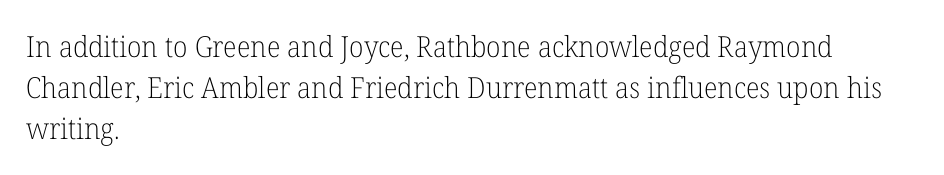
Q: Is the text bold? A: No.
Q: Is the text italic (slanted)? A: No, it is upright.
Q: Is the typeface a serif or a sans-serif typeface? A: Serif.
Q: Is the text underlined? A: No.
Q: How is the paragraph aligned? A: Left-aligned.
Q: Is the spacing between letters normal or unusually wide? A: Normal.
Q: Is the spacing between lines tight, normal or loose? A: Normal.
Q: Width (condensed, normal, or wide)? A: Normal.
Q: Stroke contrast? A: Low.
Q: x-height? A: Medium.
Q: Monospaced? A: No.
